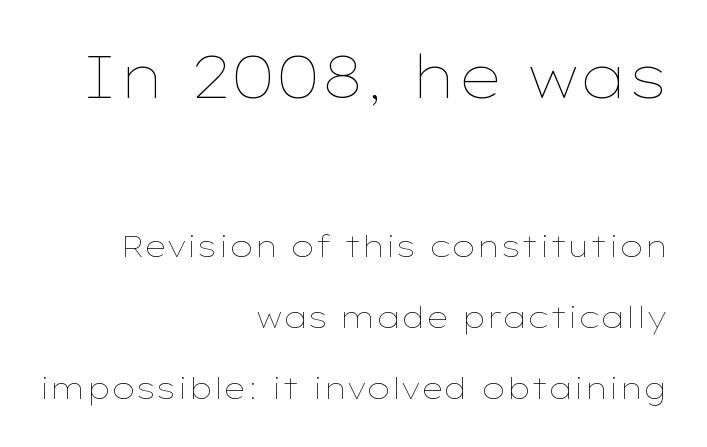
{"italic": "no", "bold": "no", "weight": "thin", "width": "wide", "stroke_contrast": "low", "x_height": "medium", "monospaced": "no", "underline": "no", "align": "right", "line_spacing": "loose", "line_spacing_ratio": 2.38, "letter_spacing": "normal", "letter_spacing_em": 0.0, "larger_block": "first", "size_ratio": 1.97, "glyph_px": 59}
